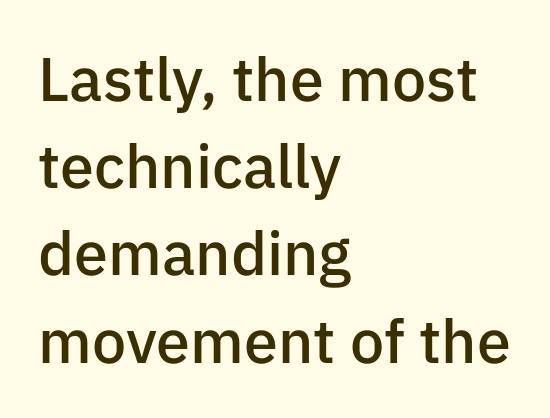
{"serif": "no", "italic": "no", "bold": "semi", "weight": "semibold", "width": "normal", "stroke_contrast": "low", "x_height": "medium", "monospaced": "no", "underline": "no", "align": "left", "line_spacing": "normal", "line_spacing_ratio": 1.43, "letter_spacing": "normal", "letter_spacing_em": 0.0, "glyph_px": 61}
